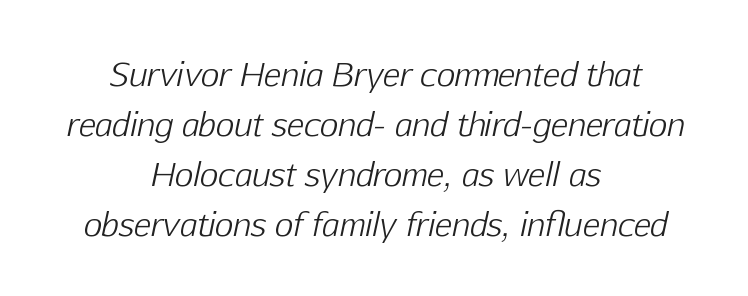
Each stroke keeps to a modest, everyday thickness or less. Looks like regular typesetting: each glyph gets only the width it needs. Has an underline been added? It has not. Standard letterfit; no display-style spreading of the glyphs.
